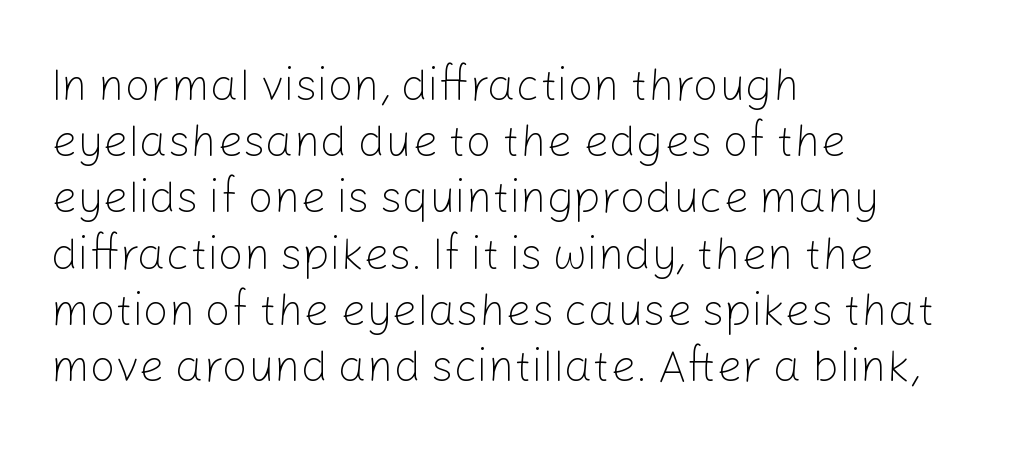
{"serif": "no", "italic": "no", "bold": "no", "weight": "light", "width": "normal", "stroke_contrast": "low", "x_height": "medium", "monospaced": "no", "underline": "no", "align": "left", "line_spacing": "normal", "line_spacing_ratio": 1.25, "letter_spacing": "normal", "letter_spacing_em": 0.0, "glyph_px": 45}
